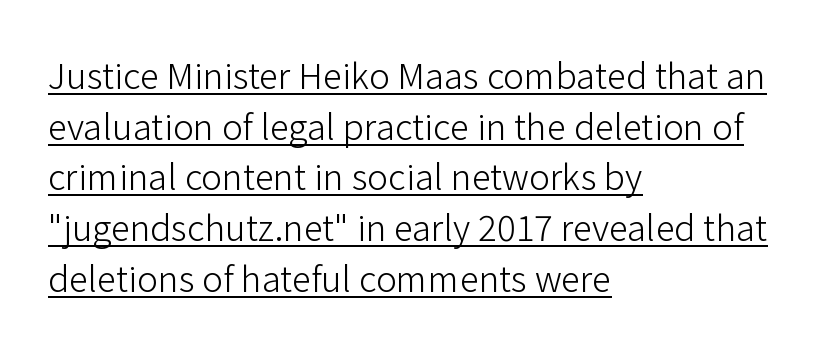
Each line of the rendering has a horizontal stroke beneath the glyphs. Compared with typical paragraphs, the rows here are spaced about the same. This is not heavy type; no bold has been used. A typesetter would call this proportional, since set widths differ per character. Each word holds together tightly as a unit, with standard inter-letter gaps. Tall strokes in this sample are plumb rather than angled.
